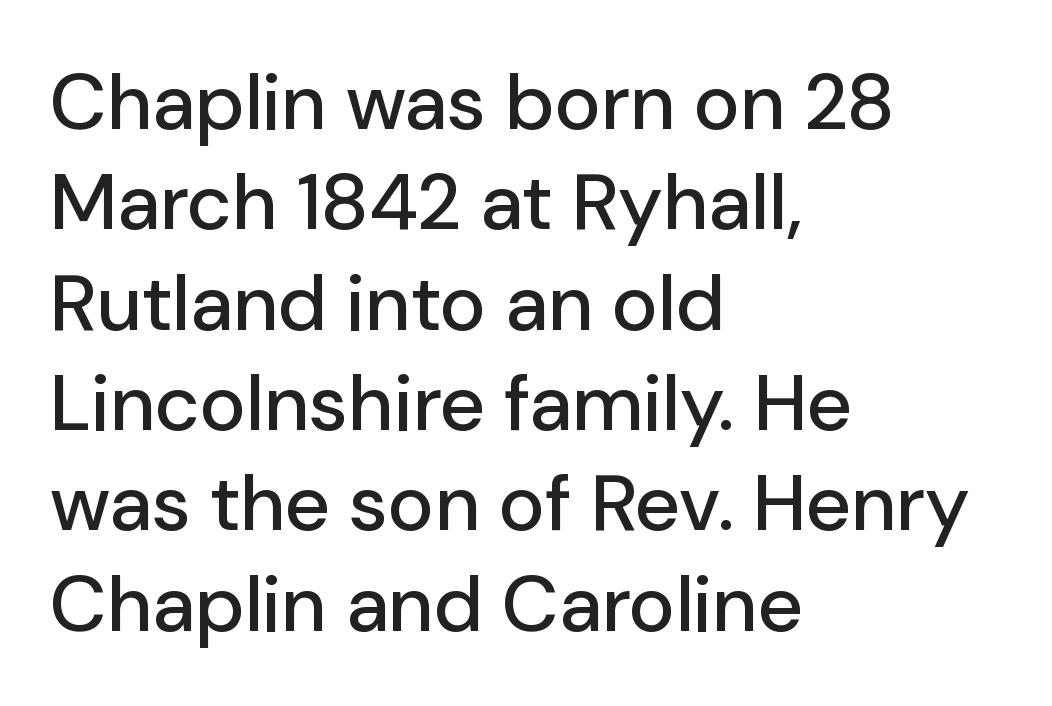
The image shows 79 px sans-serif type, upright; set left-aligned, normal line spacing (1.27x), normal letter spacing, not underlined; low stroke contrast and a medium x-height.
